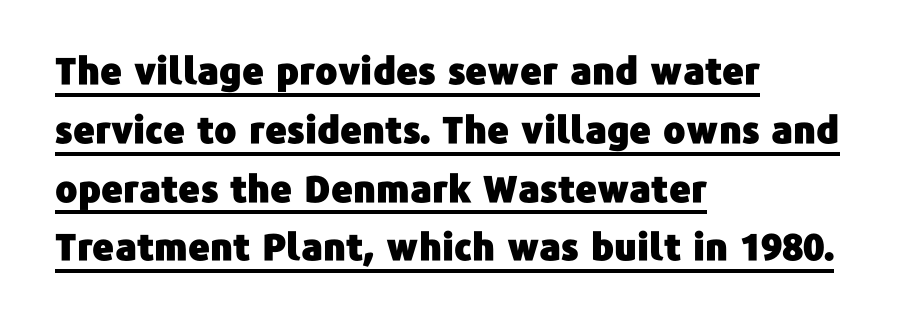
{"serif": "no", "italic": "no", "width": "normal", "stroke_contrast": "low", "x_height": "medium", "monospaced": "no", "underline": "yes", "align": "left", "line_spacing": "normal", "line_spacing_ratio": 1.59, "letter_spacing": "normal", "letter_spacing_em": 0.0, "glyph_px": 37}
